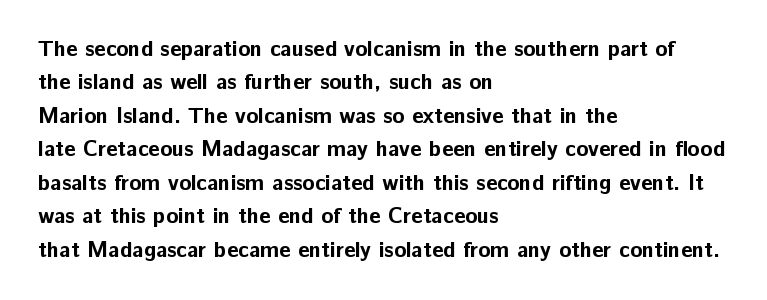
The image shows 22 px bold type, upright; set left-aligned, normal line spacing (1.52x), normal letter spacing, not underlined.
